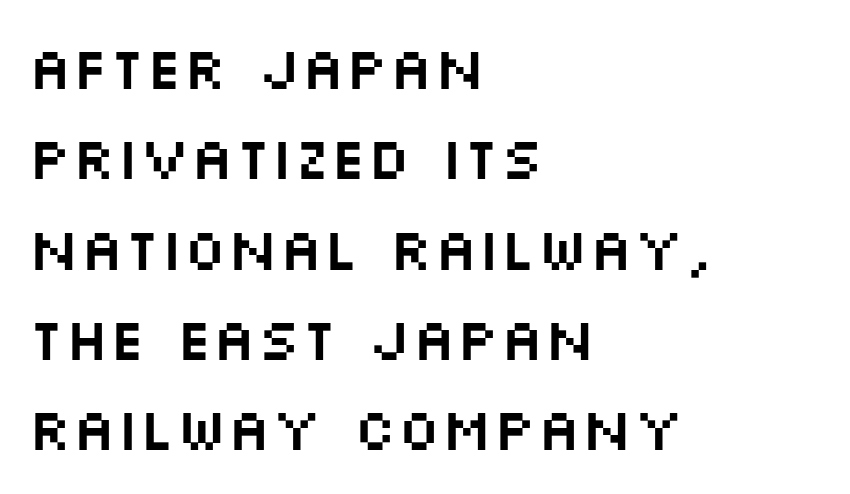
Anything drawn beneath the words? Only blank space. In terms of posture, this sample is upright. These lines are rendered in a variable-pitch font. The passage shown has conventional tracking throughout.
